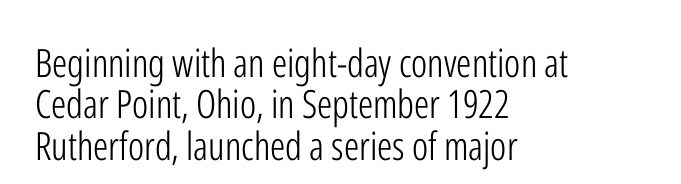
Q: Is the text bold? A: No.
Q: Is the text italic (slanted)? A: No, it is upright.
Q: Is the typeface a serif or a sans-serif typeface? A: Sans-serif.
Q: Is the text underlined? A: No.
Q: How is the paragraph aligned? A: Left-aligned.
Q: Is the spacing between letters normal or unusually wide? A: Normal.
Q: Is the spacing between lines tight, normal or loose? A: Tight.
Q: Width (condensed, normal, or wide)? A: Condensed.
Q: Stroke contrast? A: Low.
Q: x-height? A: Medium.
Q: Monospaced? A: No.
